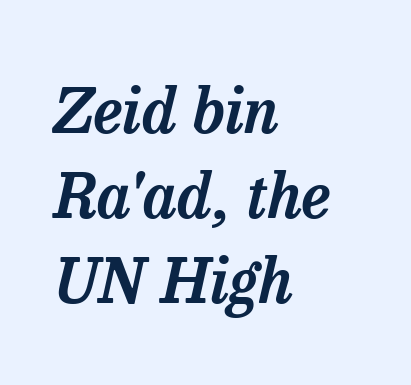
{"serif": "yes", "italic": "yes", "lean": "right", "slant_degrees": 13, "width": "normal", "stroke_contrast": "low", "x_height": "medium", "monospaced": "no", "underline": "no", "align": "left", "line_spacing": "normal", "line_spacing_ratio": 1.37, "letter_spacing": "normal", "letter_spacing_em": 0.0, "glyph_px": 62}
